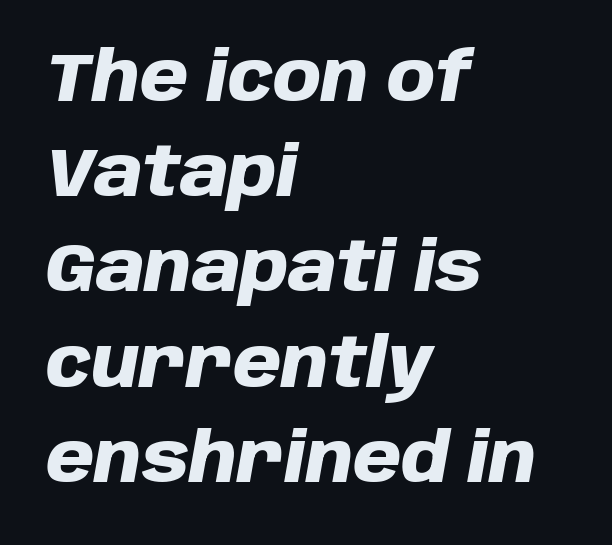
{"italic": "yes", "lean": "right", "slant_degrees": 10, "bold": "yes", "weight": "heavy", "width": "normal", "stroke_contrast": "low", "x_height": "large", "monospaced": "no", "underline": "no", "align": "left", "line_spacing": "normal", "line_spacing_ratio": 1.38, "letter_spacing": "normal", "letter_spacing_em": 0.0, "glyph_px": 69}
